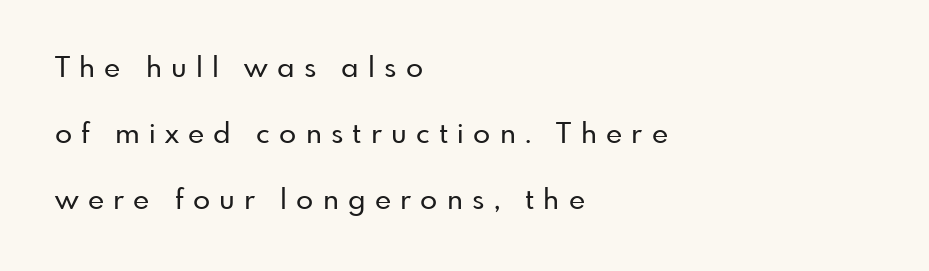
A typesetter would label this face a sans. The letterforms stand isolated, each surrounded by extra space. The lines are spread far apart with generous leading. Posture: vertical. The rendering anchors every line to the left-hand side. Character widths vary here, with narrow letters taking less room than wide ones.
